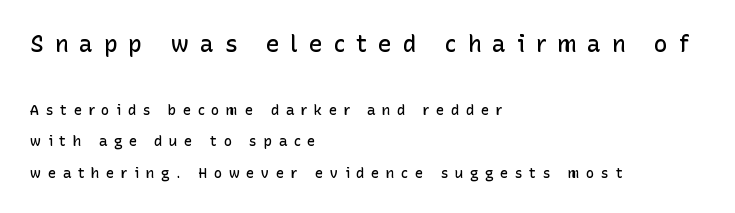
Q: Is the text bold? A: Semi-bold.
Q: Is the text italic (slanted)? A: No, it is upright.
Q: Is the text underlined? A: No.
Q: How is the paragraph aligned? A: Left-aligned.
Q: Is the spacing between letters normal or unusually wide? A: Unusually wide.
Q: Is the spacing between lines tight, normal or loose? A: Loose.
Q: Which block of text is set in a larger size, the first (top) or the second (bottom)? A: The first (top) one.
